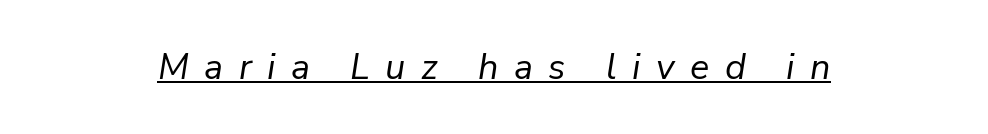
The image shows 36 px regular-weight type, italic (leaning right); set centered, unusually wide letter spacing (+0.43 em), underlined; low stroke contrast and a medium x-height.
